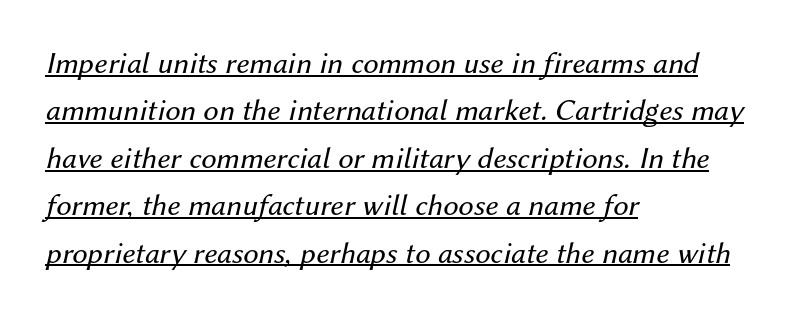
{"italic": "yes", "lean": "right", "slant_degrees": 12, "bold": "no", "weight": "regular", "width": "normal", "stroke_contrast": "medium", "x_height": "medium", "monospaced": "no", "underline": "yes", "align": "left", "line_spacing": "normal", "line_spacing_ratio": 1.53, "letter_spacing": "normal", "letter_spacing_em": 0.0, "glyph_px": 31}
